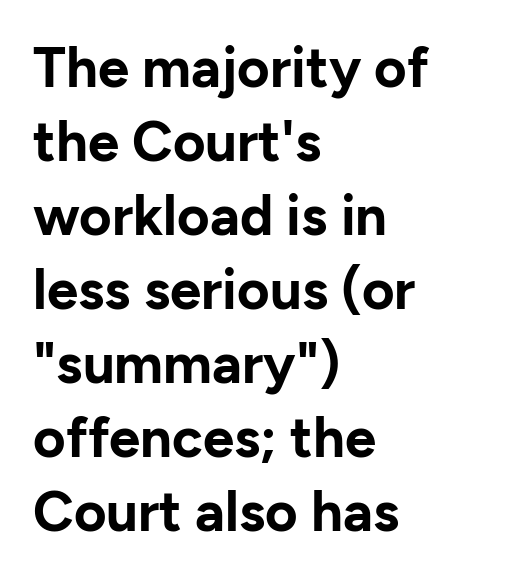
The image shows 56 px bold sans-serif type, upright; set left-aligned, normal line spacing (1.32x), normal letter spacing, not underlined; low stroke contrast and a medium x-height.
